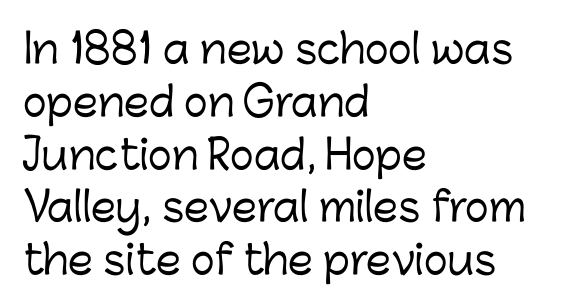
The image shows 40 px sans-serif type, upright; set left-aligned, normal line spacing (1.32x), normal letter spacing, not underlined; low stroke contrast and a medium x-height.
